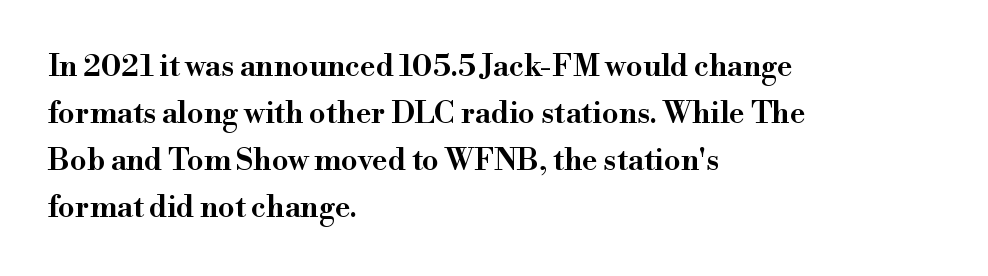
Proportional: the letters do not fall into vertical columns. Little horizontal feet cap the strokes, marking this as serif type. I'd describe the lettering as semibold — firm but not a full bold. Each row of text sits above clean, open space. When letters stand straight like this, we call the style roman or upright.
